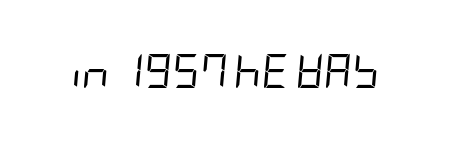
Compared with a typical body face, this is equally light or lighter still. The specimen reads as italic at a glance. Glyph-to-glyph distance matches everyday printed text. Unmarked baselines from the first word to the last.
